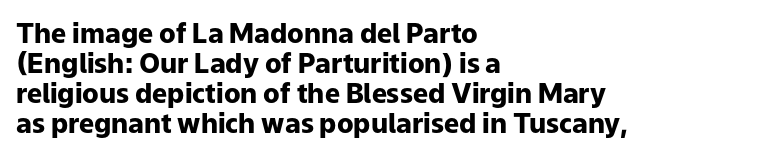
The image shows 27 px bold type, upright; set left-aligned, tight line spacing (1.11x), normal letter spacing, not underlined.
